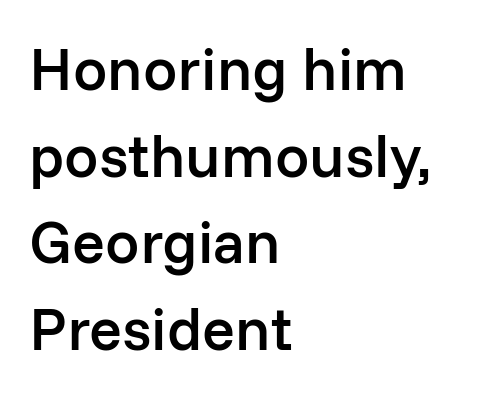
{"serif": "no", "italic": "no", "bold": "semi", "weight": "semibold", "width": "normal", "stroke_contrast": "low", "x_height": "medium", "monospaced": "no", "underline": "no", "align": "left", "line_spacing": "normal", "line_spacing_ratio": 1.42, "letter_spacing": "normal", "letter_spacing_em": 0.0, "glyph_px": 61}
